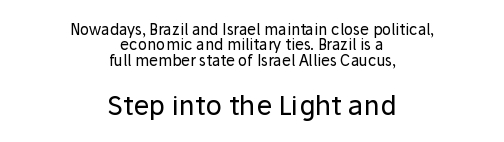
Q: Is the text bold? A: No.
Q: Is the text italic (slanted)? A: No, it is upright.
Q: Is the text underlined? A: No.
Q: How is the paragraph aligned? A: Centered.
Q: Is the spacing between letters normal or unusually wide? A: Normal.
Q: Is the spacing between lines tight, normal or loose? A: Tight.
Q: Which block of text is set in a larger size, the first (top) or the second (bottom)? A: The second (bottom) one.
